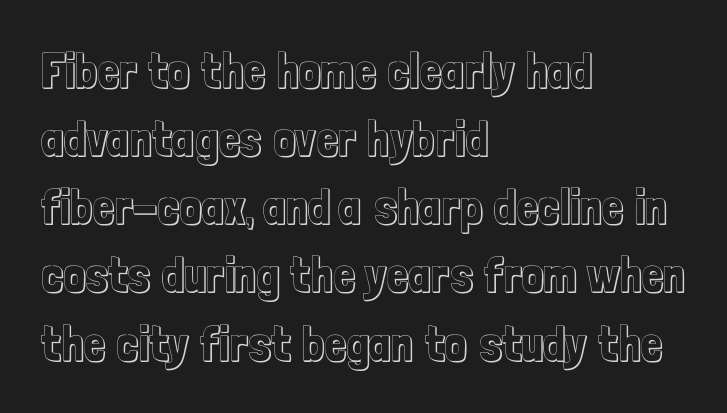
{"italic": "no", "width": "condensed", "x_height": "medium", "monospaced": "no", "underline": "no", "align": "left", "line_spacing": "normal", "line_spacing_ratio": 1.42, "letter_spacing": "normal", "letter_spacing_em": 0.0, "glyph_px": 48}
